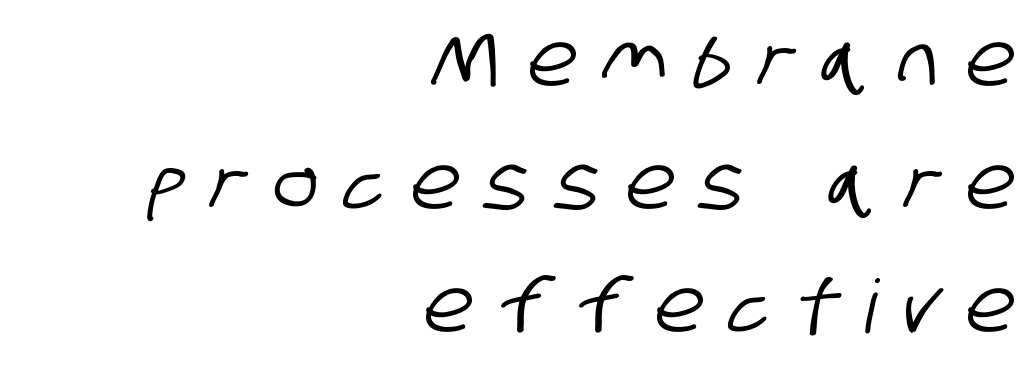
Q: Is the typeface a serif or a sans-serif typeface? A: Sans-serif.
Q: Is the text underlined? A: No.
Q: How is the paragraph aligned? A: Right-aligned.
Q: Is the spacing between letters normal or unusually wide? A: Unusually wide.
Q: Is the spacing between lines tight, normal or loose? A: Normal.
Q: Width (condensed, normal, or wide)? A: Condensed.
Q: Stroke contrast? A: Low.
Q: x-height? A: Large.
Q: Monospaced? A: No.
